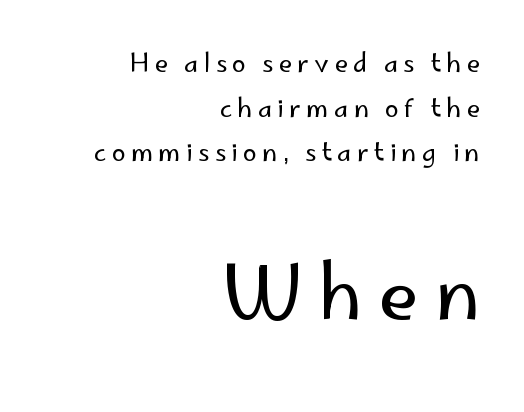
The rendering shows plain stroke endings on the letterforms — a sans-serif design. If you drew a line through each stem, it would be perfectly vertical. Stroke thickness stays within the range of a standard reading face or lighter. The letters advance in unequal steps, a hallmark of proportional type.
